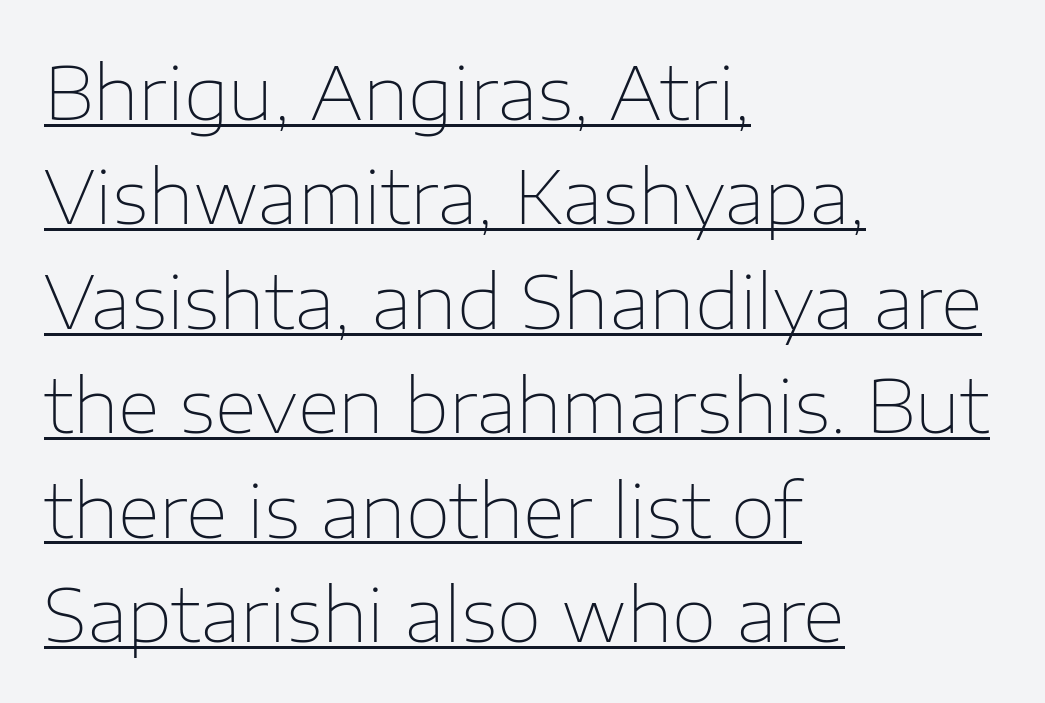
Q: Is the text bold? A: No.
Q: Is the text italic (slanted)? A: No, it is upright.
Q: Is the typeface a serif or a sans-serif typeface? A: Sans-serif.
Q: Is the text underlined? A: Yes.
Q: How is the paragraph aligned? A: Left-aligned.
Q: Is the spacing between letters normal or unusually wide? A: Normal.
Q: Is the spacing between lines tight, normal or loose? A: Normal.
Q: Width (condensed, normal, or wide)? A: Normal.
Q: Stroke contrast? A: Low.
Q: x-height? A: Medium.
Q: Monospaced? A: No.
